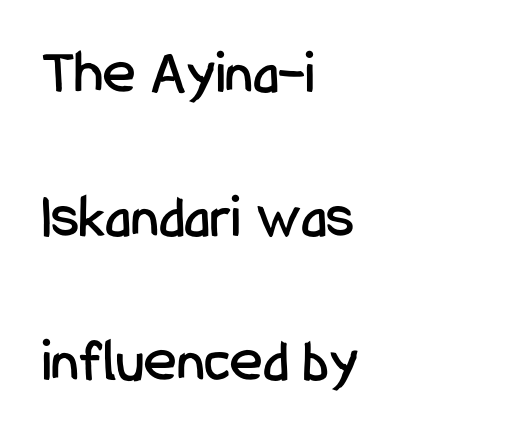
{"serif": "no", "italic": "no", "width": "condensed", "stroke_contrast": "low", "x_height": "medium", "monospaced": "no", "underline": "no", "align": "left", "line_spacing": "loose", "line_spacing_ratio": 2.32, "letter_spacing": "normal", "letter_spacing_em": 0.0, "glyph_px": 62}
